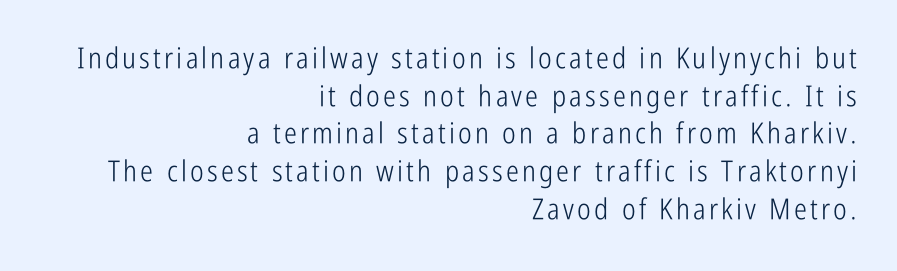
{"serif": "no", "italic": "no", "bold": "no", "weight": "light", "width": "condensed", "stroke_contrast": "low", "x_height": "medium", "monospaced": "no", "underline": "no", "align": "right", "line_spacing": "normal", "line_spacing_ratio": 1.3, "glyph_px": 29}
